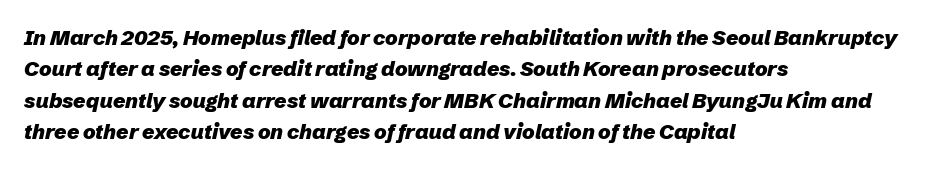
The image shows 21 px bold type, italic (leaning right); set left-aligned, normal line spacing (1.49x), normal letter spacing, not underlined.
